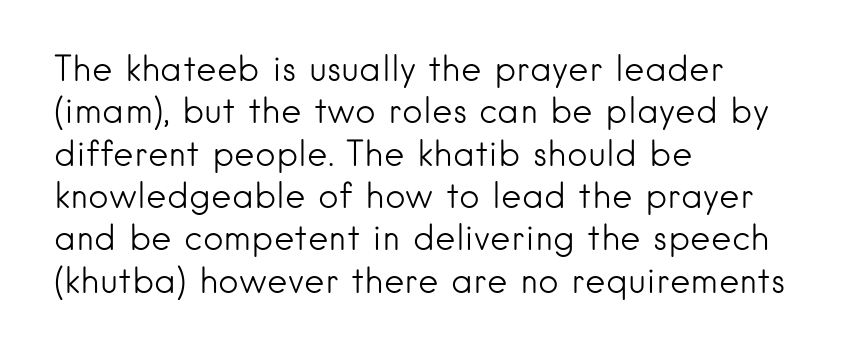
These lines are composed in type without serifs. Notice how the passage keeps a crisp vertical edge on the left only. Stroke thickness stays within the range of a standard reading face or lighter. The line texture is even and compact thanks to regular tracking.
